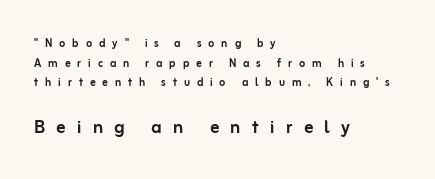
Q: Is the text italic (slanted)? A: No, it is upright.
Q: Is the text underlined? A: No.
Q: How is the paragraph aligned? A: Left-aligned.
Q: Is the spacing between letters normal or unusually wide? A: Unusually wide.
Q: Is the spacing between lines tight, normal or loose? A: Normal.
Q: Which block of text is set in a larger size, the first (top) or the second (bottom)? A: The second (bottom) one.
